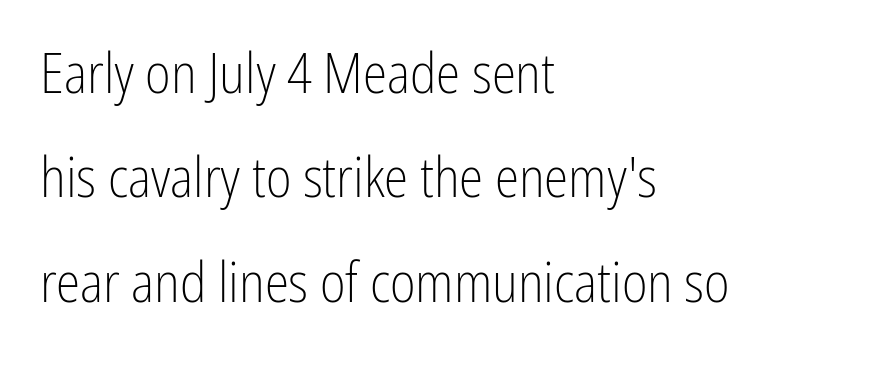
The letterforms sit at book weight or below. Leading is clearly above the norm, producing a sparse column. This sample has the flowing, uneven cadence of proportional lettering. Layout note: lines flush left.
